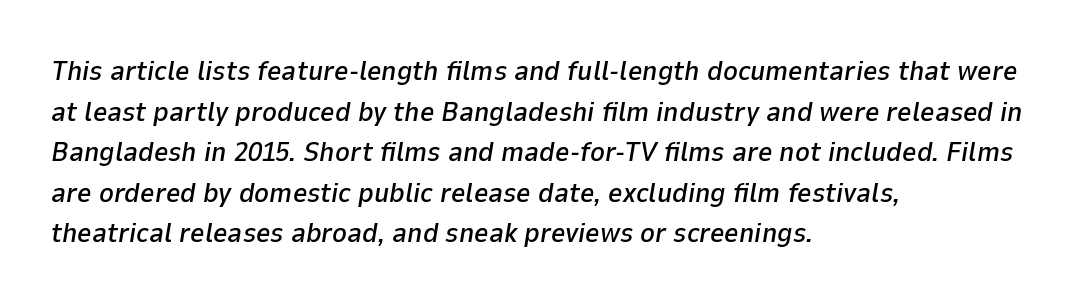
This rendering features lettering with no underline. No extra tracking has been applied to these lines. Rendered with sloped, italic letterforms. Does the leading feel generous? No, just average.
